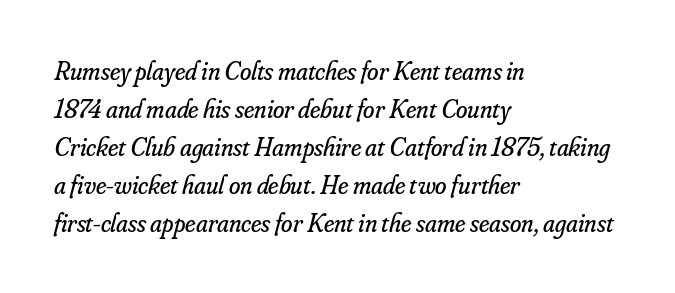
The glyphs look as if they've been sheared to an angle. The vertical gap from one line to the next is medium. A light-to-regular cut is what we see here. Between one letter and the next there's only the usual sliver of space. The paragraph has a hard left edge and a soft right edge. The specimen omits any rule beneath the text block's lines.
